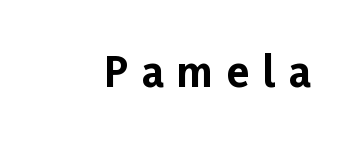
{"serif": "no", "italic": "no", "bold": "yes", "weight": "bold", "width": "normal", "stroke_contrast": "low", "x_height": "medium", "monospaced": "no", "underline": "no", "letter_spacing": "wide", "letter_spacing_em": 0.35, "glyph_px": 40}
